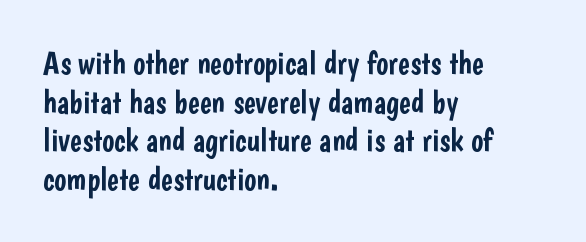
Q: Is the text italic (slanted)? A: No, it is upright.
Q: Is the typeface a serif or a sans-serif typeface? A: Sans-serif.
Q: Is the text underlined? A: No.
Q: How is the paragraph aligned? A: Left-aligned.
Q: Is the spacing between letters normal or unusually wide? A: Normal.
Q: Width (condensed, normal, or wide)? A: Condensed.
Q: Stroke contrast? A: Low.
Q: x-height? A: Medium.
Q: Monospaced? A: No.
